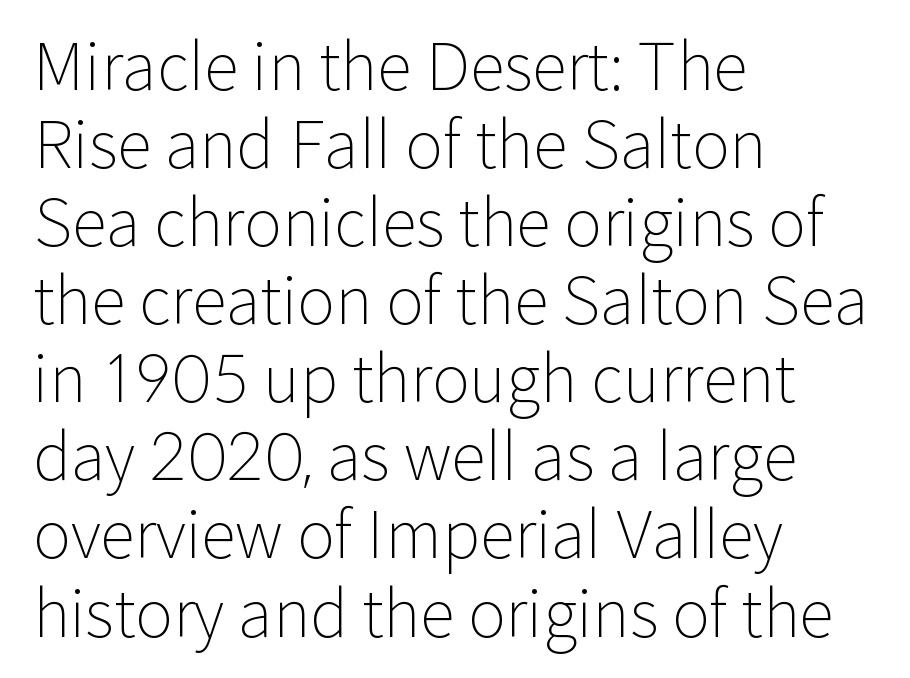
Q: Is the text bold? A: No.
Q: Is the text italic (slanted)? A: No, it is upright.
Q: Is the typeface a serif or a sans-serif typeface? A: Sans-serif.
Q: Is the text underlined? A: No.
Q: How is the paragraph aligned? A: Left-aligned.
Q: Is the spacing between letters normal or unusually wide? A: Normal.
Q: Width (condensed, normal, or wide)? A: Normal.
Q: Stroke contrast? A: Low.
Q: x-height? A: Medium.
Q: Monospaced? A: No.
